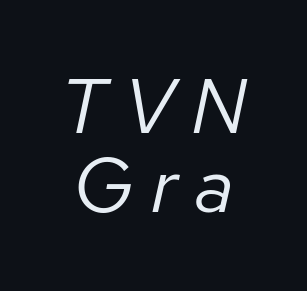
Note the varied advance widths — an 'i' is clearly narrower than an 'm'. Observe the wide spacing: letters keep a clear distance from each other. The vertical gap from one line to the next is small. Looking at the ascenders, they clearly lean. Words float on clear page, feet unadorned.
